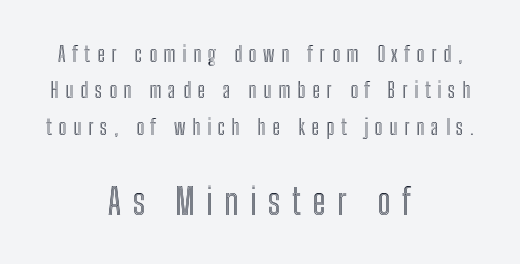
Q: Is the text italic (slanted)? A: No, it is upright.
Q: Is the text underlined? A: No.
Q: How is the paragraph aligned? A: Centered.
Q: Is the spacing between letters normal or unusually wide? A: Unusually wide.
Q: Which block of text is set in a larger size, the first (top) or the second (bottom)? A: The second (bottom) one.
Q: Width (condensed, normal, or wide)? A: Condensed.
Q: x-height? A: Medium.
Q: Monospaced? A: No.
